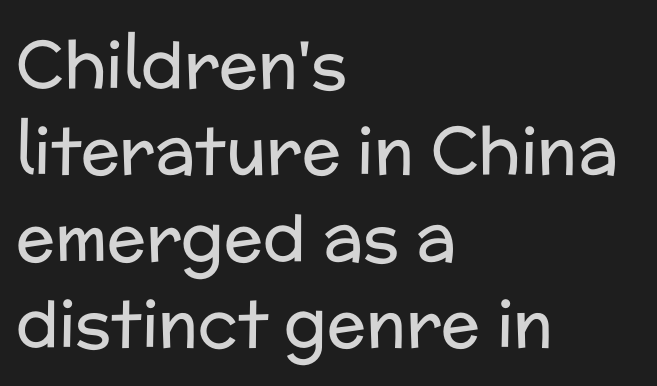
The image shows 65 px regular-weight sans-serif type, upright; set left-aligned, normal line spacing (1.33x), normal letter spacing, not underlined; low stroke contrast and a medium x-height.
